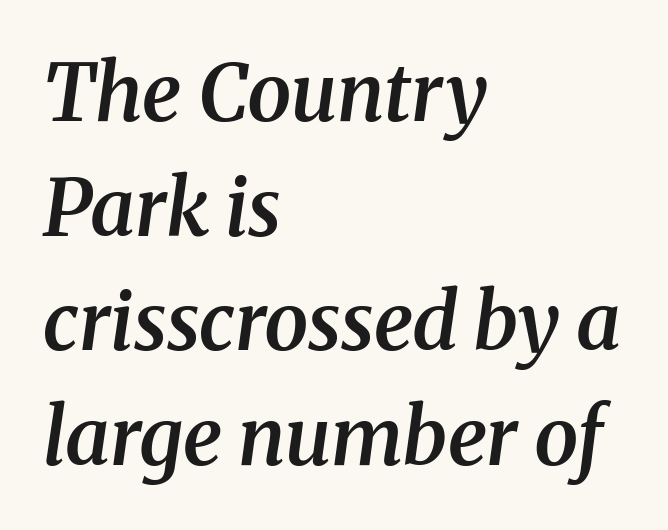
Q: Is the text bold? A: Semi-bold.
Q: Is the text italic (slanted)? A: Yes, it leans right by about 8 degrees.
Q: Is the typeface a serif or a sans-serif typeface? A: Serif.
Q: Is the text underlined? A: No.
Q: How is the paragraph aligned? A: Left-aligned.
Q: Is the spacing between letters normal or unusually wide? A: Normal.
Q: Is the spacing between lines tight, normal or loose? A: Normal.
Q: Width (condensed, normal, or wide)? A: Normal.
Q: Stroke contrast? A: Medium.
Q: x-height? A: Medium.
Q: Monospaced? A: No.
